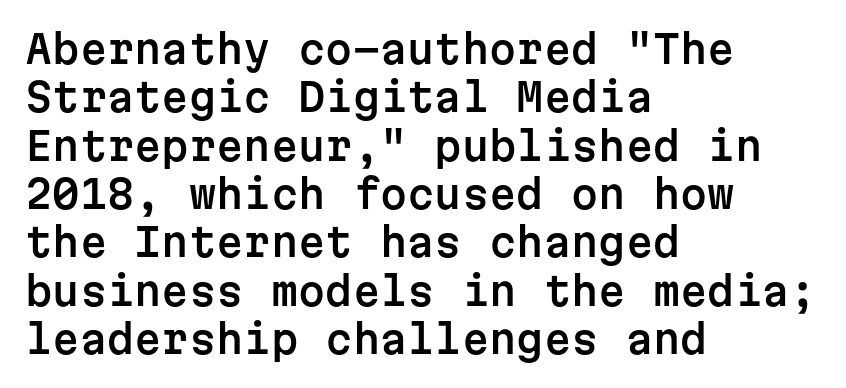
{"serif": "no", "italic": "no", "width": "normal", "stroke_contrast": "low", "x_height": "medium", "monospaced": "yes", "underline": "no", "align": "left", "line_spacing_ratio": 1.24, "letter_spacing": "normal", "letter_spacing_em": 0.0, "glyph_px": 39}
